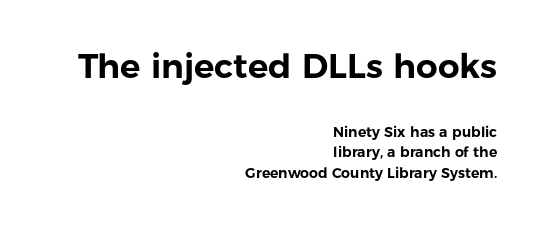
{"serif": "no", "italic": "no", "width": "normal", "stroke_contrast": "low", "x_height": "medium", "monospaced": "no", "underline": "no", "align": "right", "line_spacing": "normal", "line_spacing_ratio": 1.48, "letter_spacing": "normal", "letter_spacing_em": 0.0, "larger_block": "first", "size_ratio": 2.43, "glyph_px": 34}
